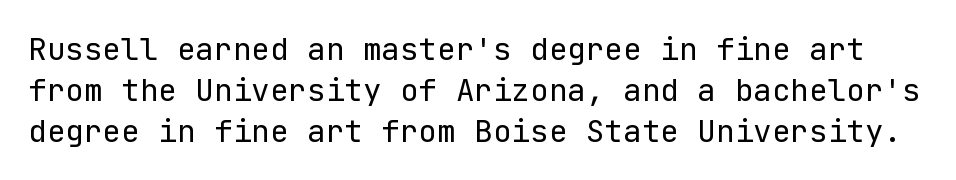
These lines sit exactly where default settings would place them. The typesetting does not lean heavy: it is not bold. The designer went with a sans here, leaving each stem footless. Posture: upright roman. Nobody drew a line under any word here. Honestly, the letter spacing is just normal — you wouldn't notice it.
